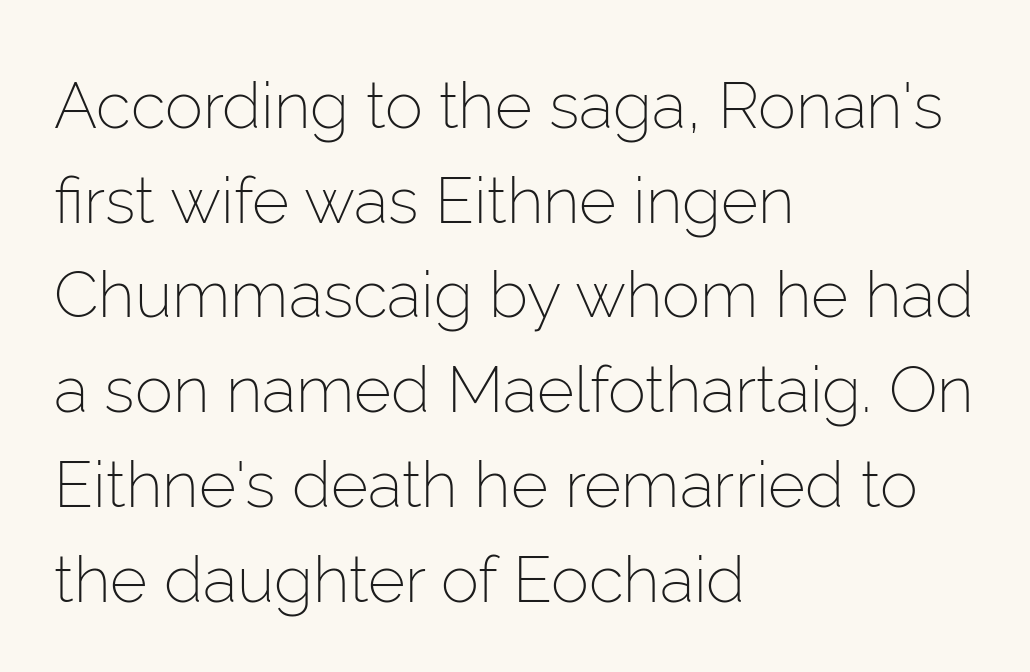
The image shows 64 px light sans-serif type, upright; set left-aligned, normal line spacing (1.48x), normal letter spacing, not underlined; low stroke contrast and a medium x-height.
